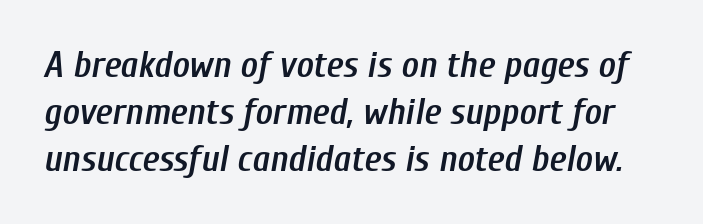
A fair bit of extra ink — the face is semibold, not bold. Character widths vary here, with narrow letters taking less room than wide ones. Style check: oblique. These lines sit exactly where default settings would place them. The letters sit at their default tracking, neither squeezed nor spread.
